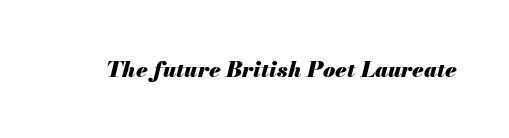
Q: Is the text bold? A: Yes.
Q: Is the text italic (slanted)? A: Yes, it leans right by about 13 degrees.
Q: Is the text underlined? A: No.
Q: Is the spacing between letters normal or unusually wide? A: Normal.
